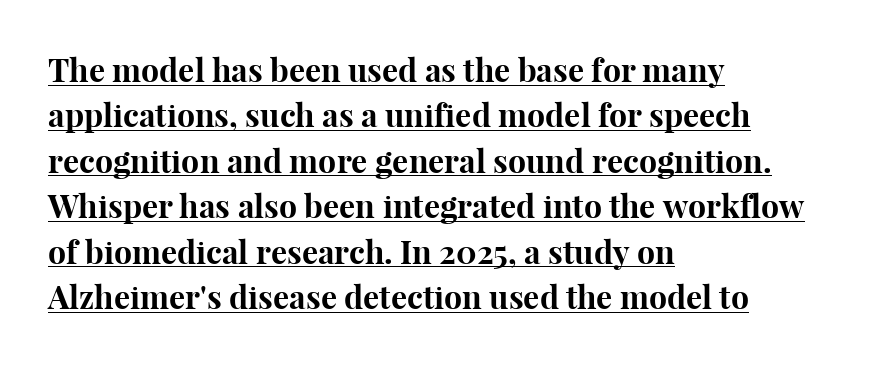
Q: Is the text bold? A: Yes.
Q: Is the text italic (slanted)? A: No, it is upright.
Q: Is the typeface a serif or a sans-serif typeface? A: Serif.
Q: Is the text underlined? A: Yes.
Q: How is the paragraph aligned? A: Left-aligned.
Q: Is the spacing between letters normal or unusually wide? A: Normal.
Q: Is the spacing between lines tight, normal or loose? A: Normal.
Q: Width (condensed, normal, or wide)? A: Normal.
Q: Stroke contrast? A: High.
Q: x-height? A: Medium.
Q: Monospaced? A: No.
